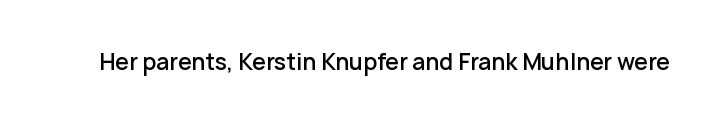
The image shows 22 px text type, upright; set normal letter spacing, not underlined.
